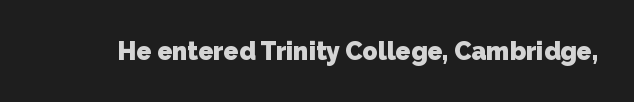
{"bold": "yes", "underline": "no", "letter_spacing": "normal", "letter_spacing_em": 0.0, "glyph_px": 25}
